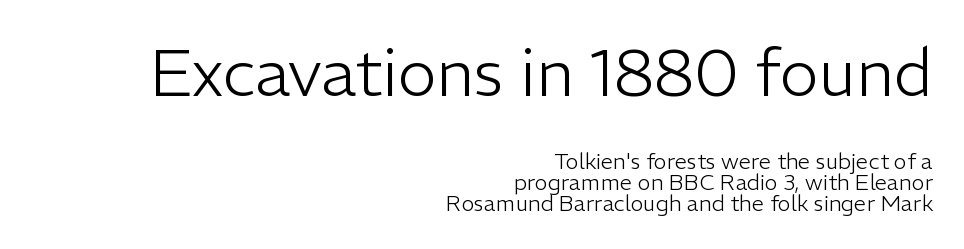
The image shows 66 px light sans-serif type, upright; set right-aligned, tight line spacing (0.96x), normal letter spacing, not underlined; the first (top) block is 3.0x larger; low stroke contrast and a medium x-height.
